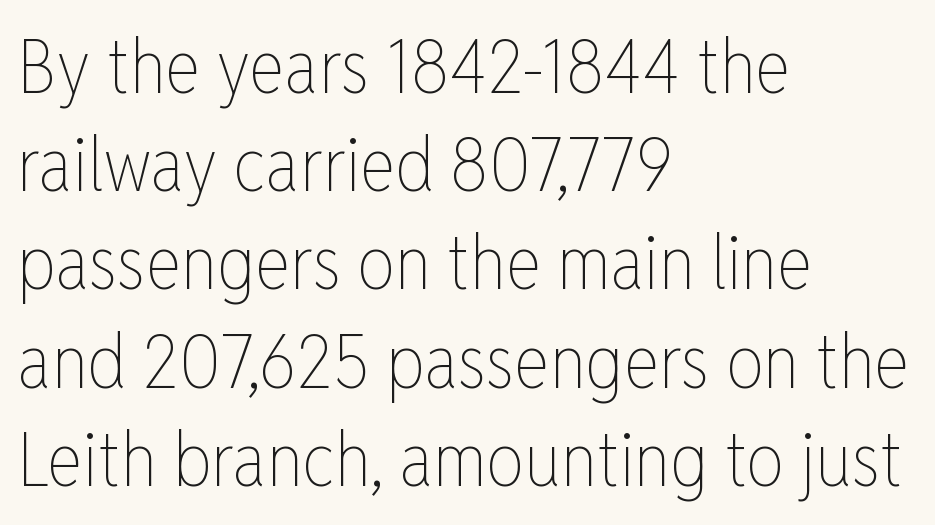
The image shows 75 px thin, condensed type, upright; set left-aligned, normal line spacing (1.31x), normal letter spacing, not underlined; low stroke contrast and a medium x-height.
